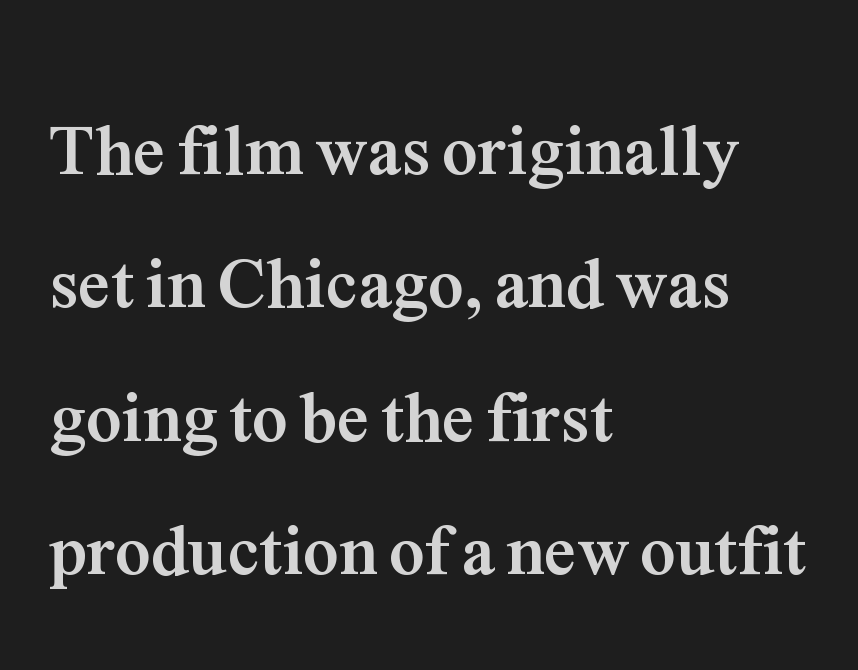
The space directly below the letters is spotless. This sample uses plain, unmodified letter spacing. One-word summary of the alignment: left. Is this a fixed-width face? No — the glyphs have proportional, varying widths. A roman cut, with each character standing at attention.
